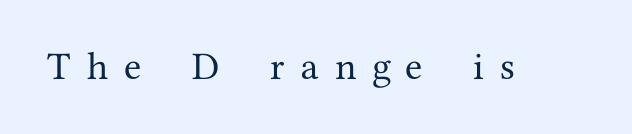
The image shows 39 px serif type, upright; set unusually wide letter spacing (+0.41 em), not underlined; medium stroke contrast and a medium x-height.
